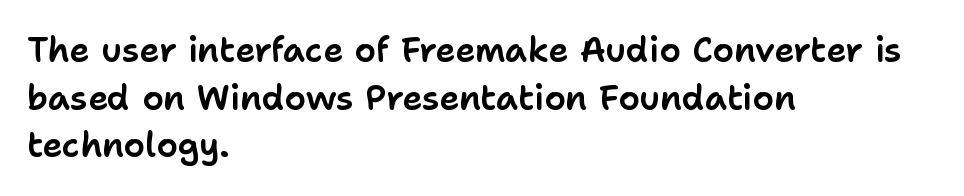
The image shows 34 px sans-serif type, upright; set left-aligned, normal line spacing (1.4x), normal letter spacing, not underlined; low stroke contrast and a medium x-height.
